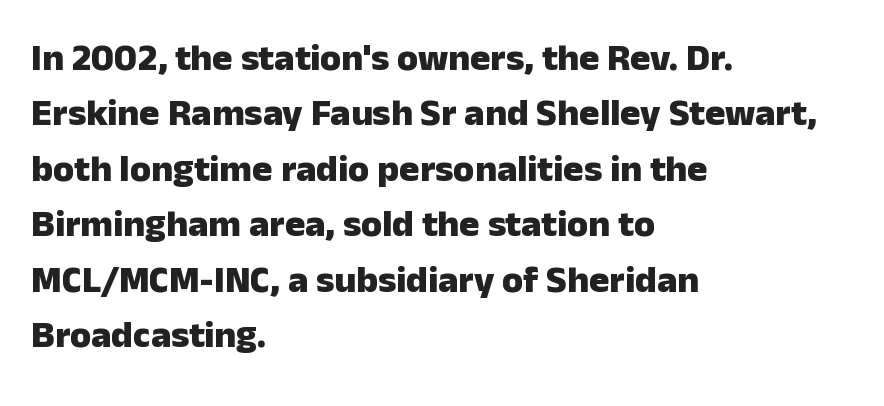
Q: Is the text bold? A: Yes.
Q: Is the text italic (slanted)? A: No, it is upright.
Q: Is the typeface a serif or a sans-serif typeface? A: Sans-serif.
Q: Is the text underlined? A: No.
Q: How is the paragraph aligned? A: Left-aligned.
Q: Is the spacing between letters normal or unusually wide? A: Normal.
Q: Is the spacing between lines tight, normal or loose? A: Normal.
Q: Width (condensed, normal, or wide)? A: Normal.
Q: Stroke contrast? A: Low.
Q: x-height? A: Medium.
Q: Monospaced? A: No.
